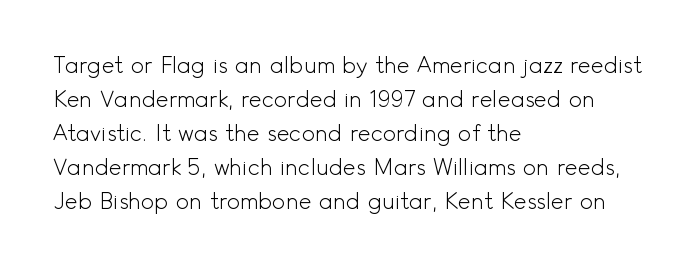
{"italic": "no", "bold": "no", "underline": "no", "align": "left", "line_spacing": "normal", "line_spacing_ratio": 1.54, "letter_spacing": "normal", "letter_spacing_em": 0.0, "glyph_px": 22}
